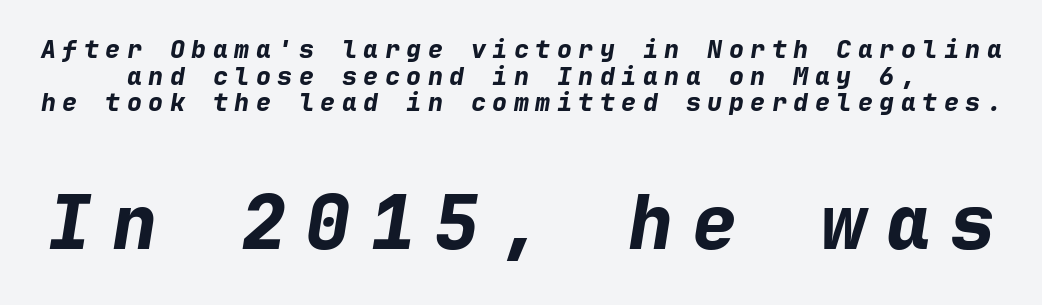
The image shows 75 px bold type, italic (leaning right), monospaced; set tight line spacing (1.07x), unusually wide letter spacing (+0.26 em), not underlined; the second (bottom) block is 3.0x larger; low stroke contrast and a medium x-height.
